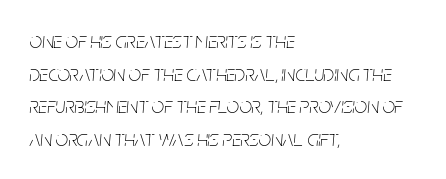
Q: Is the text bold? A: No.
Q: Is the text italic (slanted)? A: Yes, it leans right by about 5 degrees.
Q: Is the text underlined? A: No.
Q: How is the paragraph aligned? A: Left-aligned.
Q: Is the spacing between letters normal or unusually wide? A: Normal.
Q: Is the spacing between lines tight, normal or loose? A: Normal.
